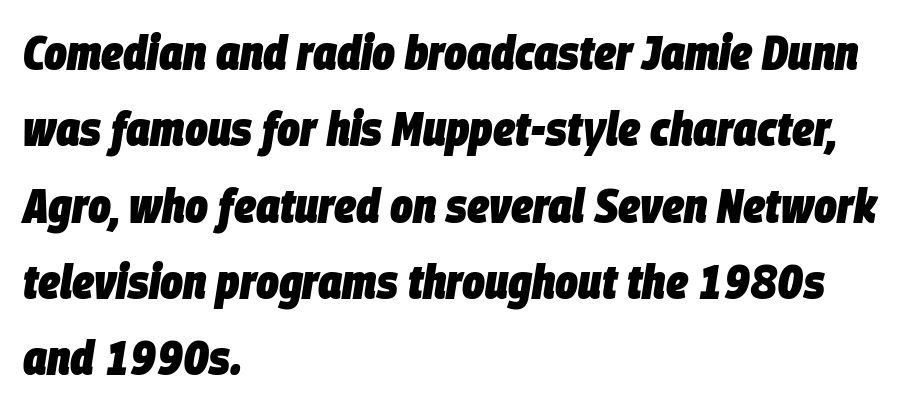
The image shows 48 px heavy, condensed type, italic (leaning right); set left-aligned, normal line spacing (1.59x), normal letter spacing, not underlined; low stroke contrast and a large x-height.
